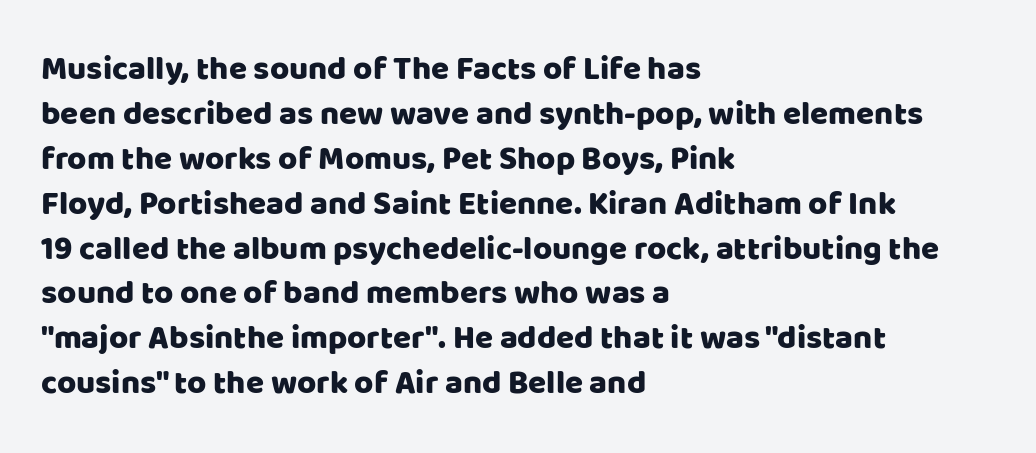
A typesetter would call this proportional, since set widths differ per character. Each word holds together tightly as a unit, with standard inter-letter gaps. The paragraph shown leans on its left margin. Is there much room between lines? A standard amount, neither cramped nor airy.
